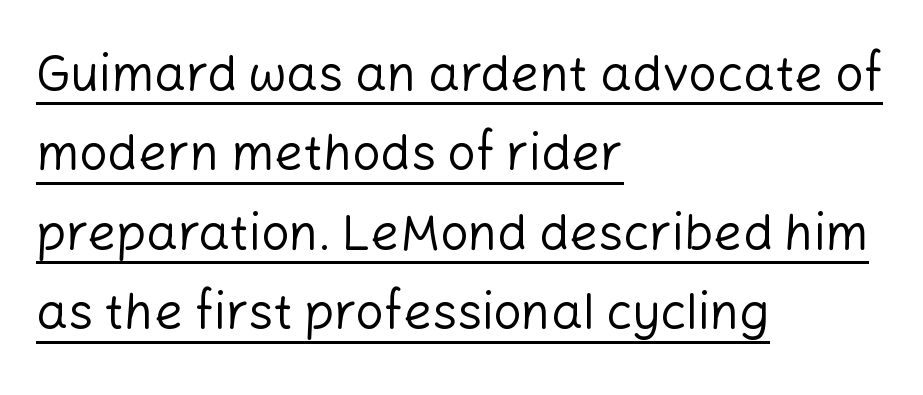
A light-to-regular cut is what we see here. This sample has the flowing, uneven cadence of proportional lettering. The vertical gap from one line to the next is medium. The paragraph has a hard left edge and a soft right edge. You could call the tracking neutral — neither tight nor loose. No feet cap the strokes, marking this as sans-serif type.
